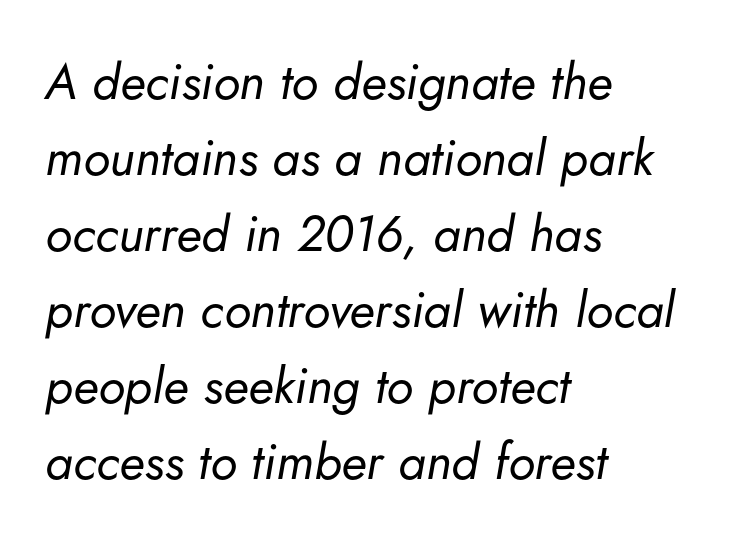
The image shows 50 px regular-weight type, italic (leaning right); set left-aligned, normal line spacing (1.52x), normal letter spacing, not underlined; low stroke contrast and a small x-height.
